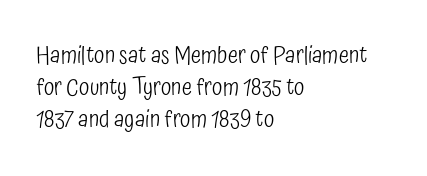
Q: Is the text bold? A: No.
Q: Is the text italic (slanted)? A: No, it is upright.
Q: Is the text underlined? A: No.
Q: How is the paragraph aligned? A: Left-aligned.
Q: Is the spacing between letters normal or unusually wide? A: Normal.
Q: Is the spacing between lines tight, normal or loose? A: Normal.
